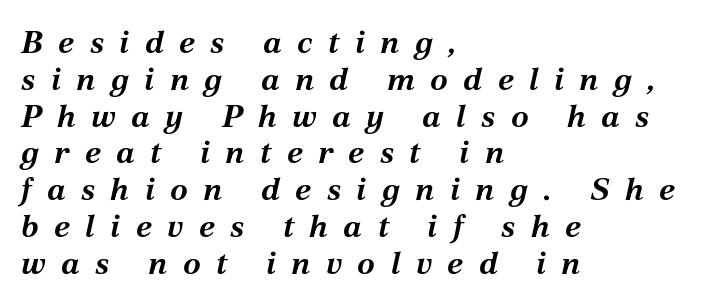
Q: Is the text bold? A: Yes.
Q: Is the text italic (slanted)? A: Yes, it leans right by about 12 degrees.
Q: Is the text underlined? A: No.
Q: How is the paragraph aligned? A: Left-aligned.
Q: Is the spacing between letters normal or unusually wide? A: Unusually wide.
Q: Is the spacing between lines tight, normal or loose? A: Tight.
Q: Width (condensed, normal, or wide)? A: Normal.
Q: Stroke contrast? A: Medium.
Q: x-height? A: Medium.
Q: Monospaced? A: No.
